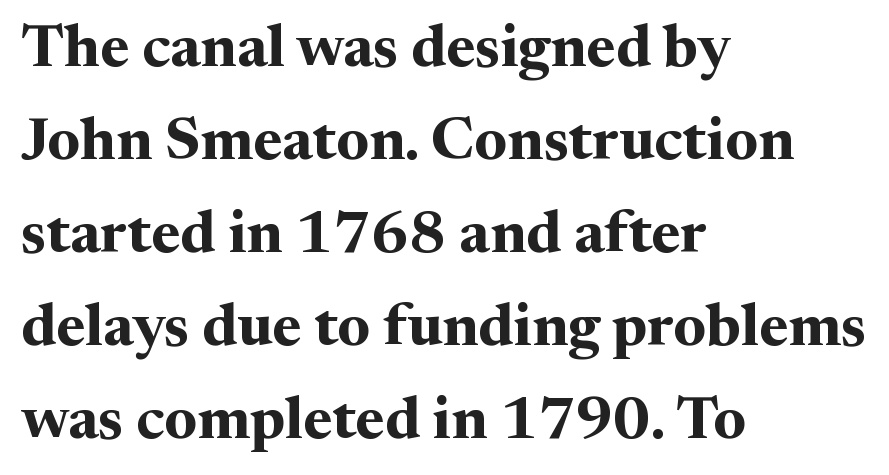
Q: Is the text bold? A: Yes.
Q: Is the text italic (slanted)? A: No, it is upright.
Q: Is the typeface a serif or a sans-serif typeface? A: Serif.
Q: Is the text underlined? A: No.
Q: How is the paragraph aligned? A: Left-aligned.
Q: Is the spacing between letters normal or unusually wide? A: Normal.
Q: Is the spacing between lines tight, normal or loose? A: Normal.
Q: Width (condensed, normal, or wide)? A: Normal.
Q: Stroke contrast? A: Medium.
Q: x-height? A: Medium.
Q: Monospaced? A: No.
